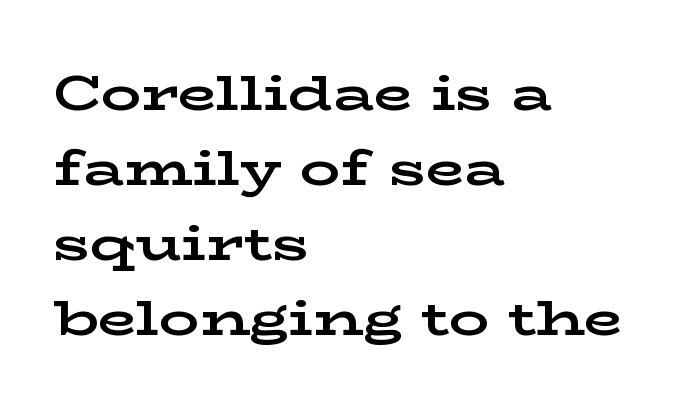
Q: Is the text bold? A: Yes.
Q: Is the text italic (slanted)? A: No, it is upright.
Q: Is the typeface a serif or a sans-serif typeface? A: Serif.
Q: Is the text underlined? A: No.
Q: How is the paragraph aligned? A: Left-aligned.
Q: Is the spacing between letters normal or unusually wide? A: Normal.
Q: Is the spacing between lines tight, normal or loose? A: Normal.
Q: Width (condensed, normal, or wide)? A: Wide.
Q: Stroke contrast? A: Low.
Q: x-height? A: Medium.
Q: Monospaced? A: No.
